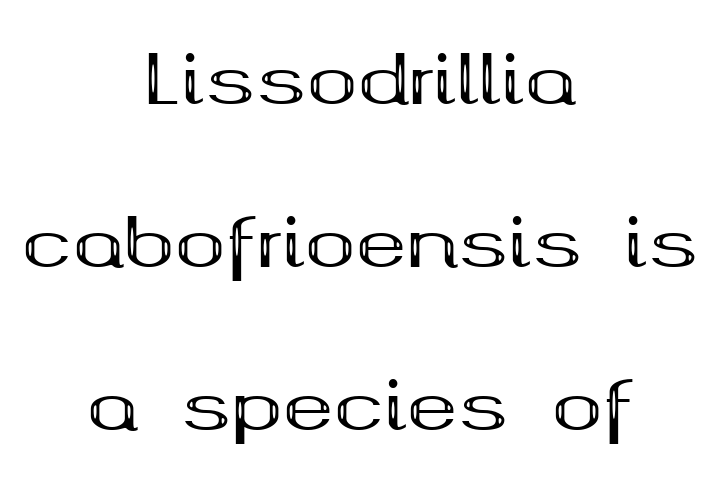
{"serif": "yes", "italic": "no", "bold": "yes", "weight": "bold", "width": "wide", "stroke_contrast": "medium", "x_height": "medium", "monospaced": "no", "underline": "no", "align": "center", "line_spacing": "loose", "line_spacing_ratio": 2.4, "letter_spacing": "normal", "letter_spacing_em": 0.0, "glyph_px": 68}
